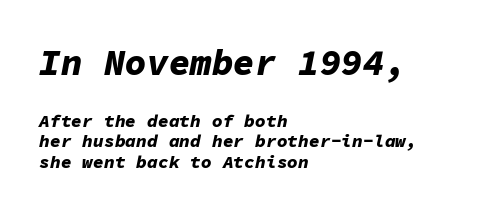
{"italic": "yes", "lean": "right", "slant_degrees": 11, "bold": "yes", "weight": "bold", "width": "normal", "stroke_contrast": "low", "x_height": "medium", "monospaced": "yes", "underline": "no", "align": "left", "line_spacing": "tight", "line_spacing_ratio": 1.14, "letter_spacing": "normal", "letter_spacing_em": 0.0, "larger_block": "first", "size_ratio": 2.0, "glyph_px": 36}
